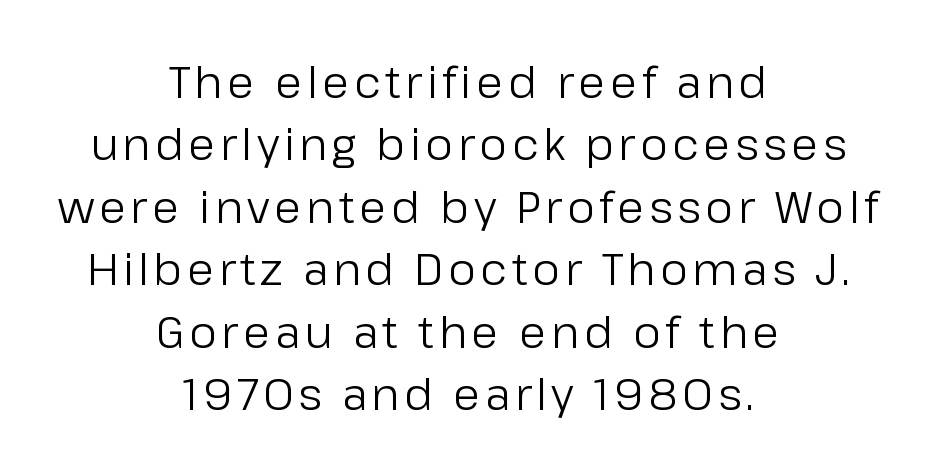
Q: Is the text bold? A: No.
Q: Is the text italic (slanted)? A: No, it is upright.
Q: Is the typeface a serif or a sans-serif typeface? A: Sans-serif.
Q: Is the text underlined? A: No.
Q: How is the paragraph aligned? A: Centered.
Q: Is the spacing between lines tight, normal or loose? A: Normal.
Q: Width (condensed, normal, or wide)? A: Normal.
Q: Stroke contrast? A: Low.
Q: x-height? A: Medium.
Q: Monospaced? A: No.
